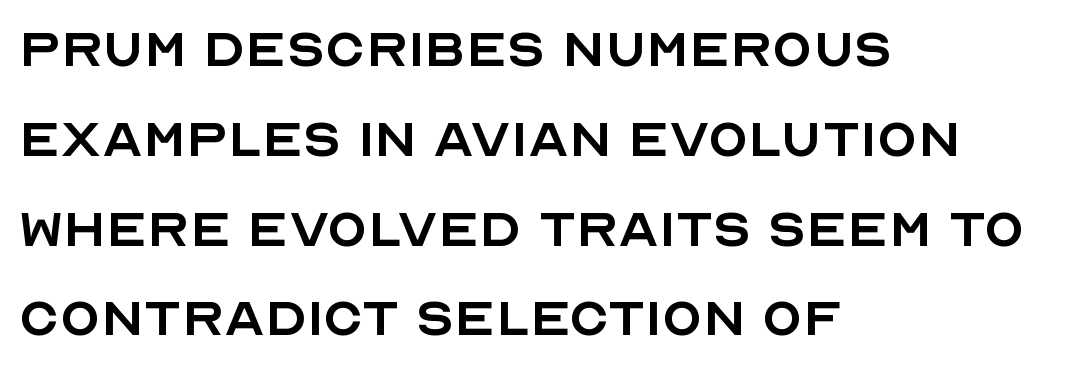
The image shows 66 px regular-weight sans-serif type, upright; set left-aligned, normal line spacing (1.36x), normal letter spacing, not underlined; a large x-height.
